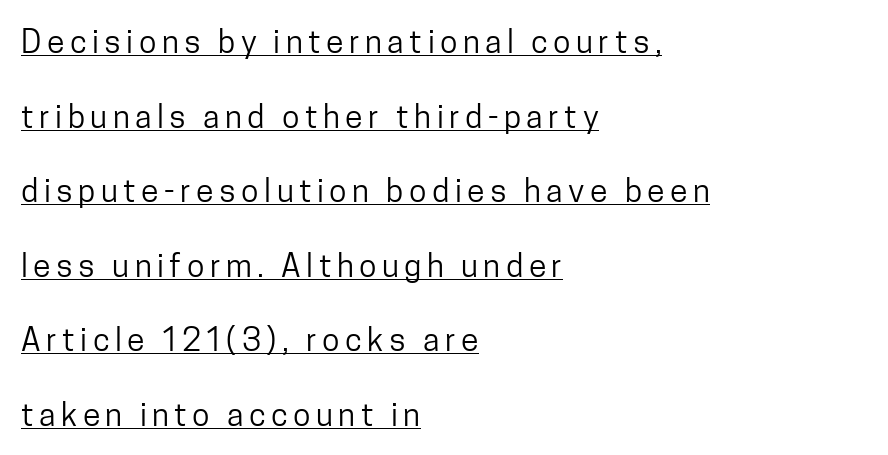
Classification — sans serif. Compared with a typical body face, this is equally light or lighter still. Successive baselines arrive slowly, with a big drop between each. It's the straight-up-and-down kind of type.
